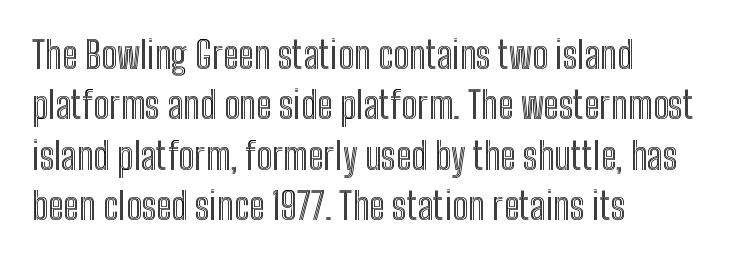
The image shows 37 px condensed type, upright; set left-aligned, normal line spacing (1.36x), normal letter spacing, not underlined; a medium x-height.
